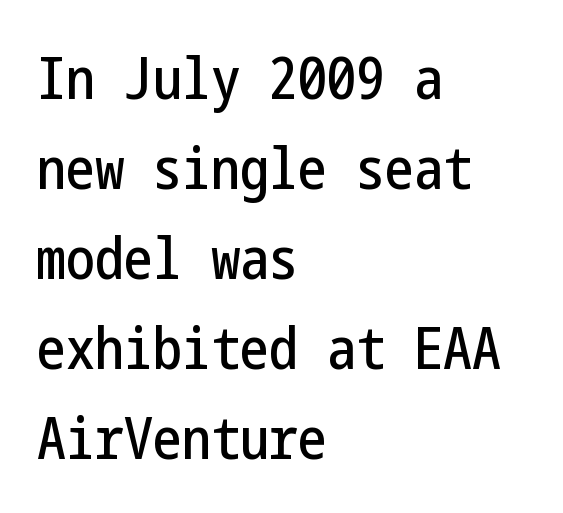
Q: Is the text italic (slanted)? A: No, it is upright.
Q: Is the typeface a serif or a sans-serif typeface? A: Sans-serif.
Q: Is the text underlined? A: No.
Q: How is the paragraph aligned? A: Left-aligned.
Q: Is the spacing between letters normal or unusually wide? A: Normal.
Q: Is the spacing between lines tight, normal or loose? A: Normal.
Q: Width (condensed, normal, or wide)? A: Condensed.
Q: Stroke contrast? A: Low.
Q: x-height? A: Medium.
